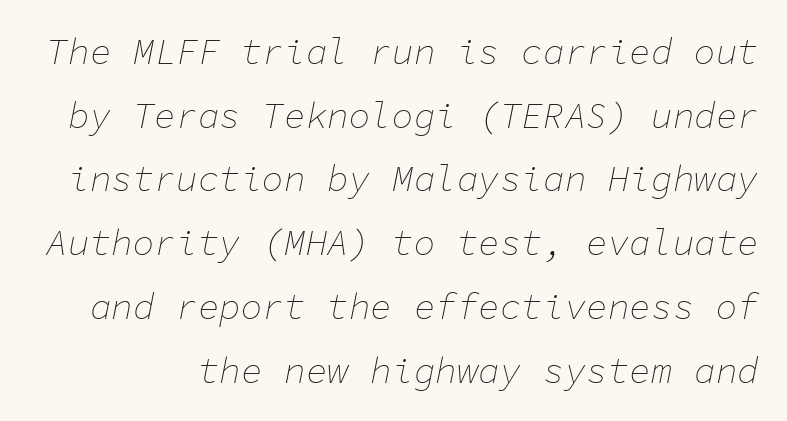
{"italic": "yes", "lean": "right", "slant_degrees": 11, "bold": "no", "weight": "thin", "width": "normal", "stroke_contrast": "low", "x_height": "medium", "monospaced": "yes", "underline": "no", "line_spacing_ratio": 1.77, "letter_spacing": "normal", "letter_spacing_em": 0.0, "glyph_px": 36}
